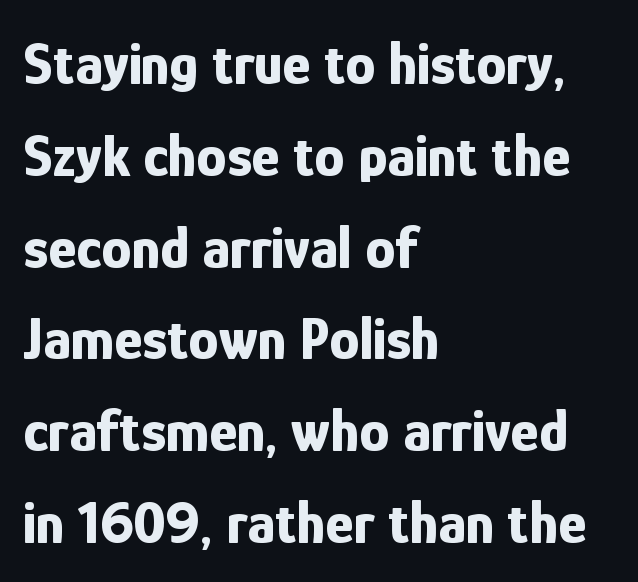
{"serif": "no", "italic": "no", "bold": "yes", "weight": "bold", "width": "condensed", "stroke_contrast": "low", "x_height": "medium", "monospaced": "no", "underline": "no", "align": "left", "line_spacing": "normal", "line_spacing_ratio": 1.53, "letter_spacing": "normal", "letter_spacing_em": 0.0, "glyph_px": 60}
